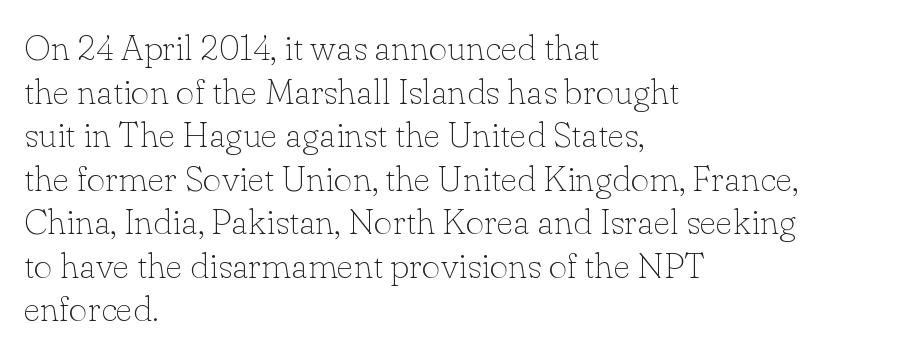
Looks like regular typesetting: each glyph gets only the width it needs. Style check: upright. The rendering shows small feet on the letterforms — a serif design. No heavy texture on the line: the type isn't bold.
